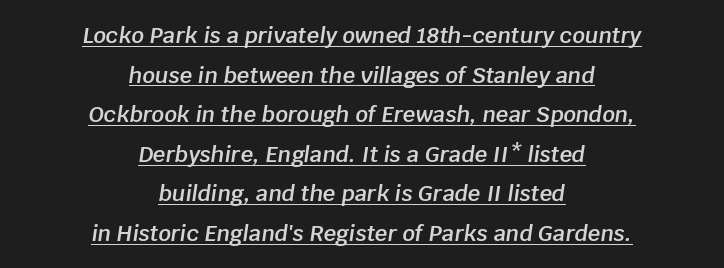
Q: Is the text bold? A: Semi-bold.
Q: Is the text italic (slanted)? A: Yes, it leans right by about 8 degrees.
Q: Is the text underlined? A: Yes.
Q: How is the paragraph aligned? A: Centered.
Q: Is the spacing between letters normal or unusually wide? A: Normal.
